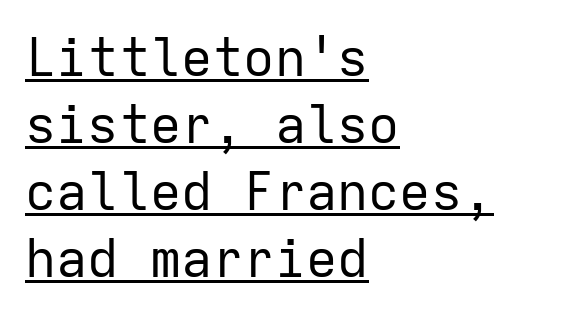
{"serif": "no", "italic": "no", "bold": "no", "weight": "regular", "width": "normal", "stroke_contrast": "low", "x_height": "medium", "monospaced": "yes", "underline": "yes", "align": "left", "line_spacing": "normal", "line_spacing_ratio": 1.29, "letter_spacing": "normal", "letter_spacing_em": 0.0, "glyph_px": 52}
